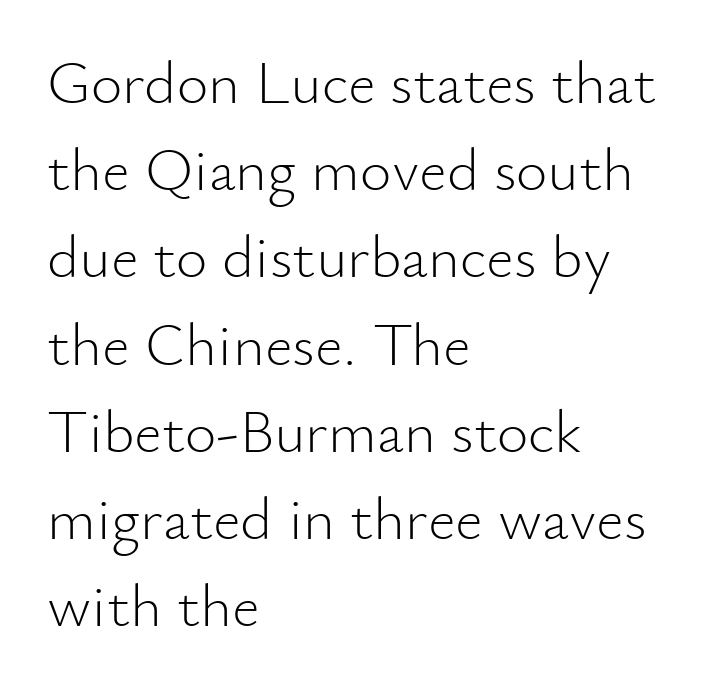
No extra tracking has been applied to these lines. A light-to-regular cut is what we see here. Spacing verdict: proportional, widths tailored to each character. The space directly below the letters is spotless. Typographically, this falls in the sans-serif category. The designer left line spacing at the default.
